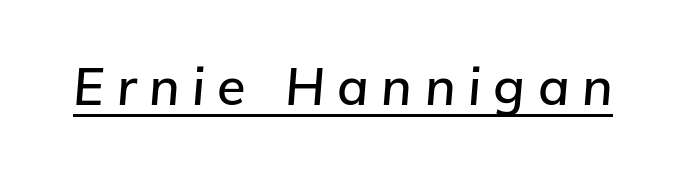
{"italic": "yes", "lean": "right", "slant_degrees": 5, "width": "normal", "stroke_contrast": "low", "x_height": "medium", "monospaced": "no", "underline": "yes", "letter_spacing": "wide", "letter_spacing_em": 0.24, "glyph_px": 52}
